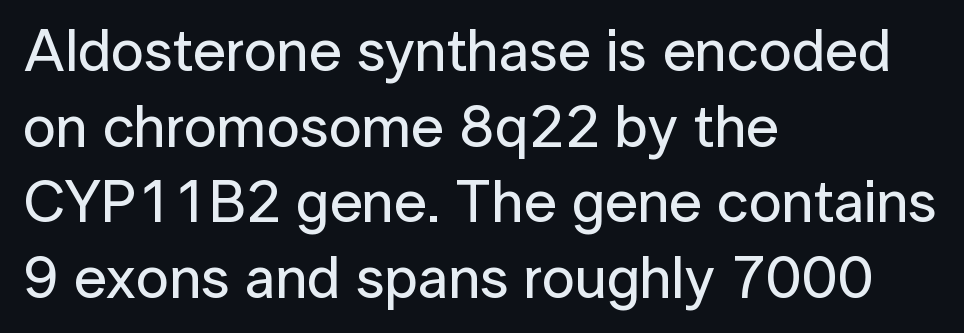
Each letter keeps its own natural width here, so spacing adapts to shape. Vertically, the passage feels balanced, rows spaced as you'd expect. Ordinary non-slanted type is in use. Rule under the text: the space is simply empty. The ragged edge is on the right, which tells us the setting is flush left. There is no visible air inserted between adjacent glyphs.
